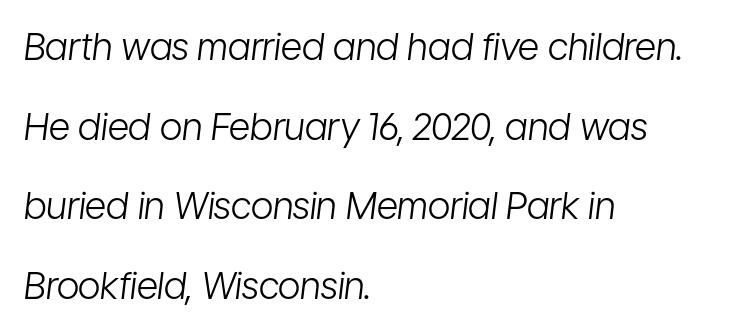
{"italic": "yes", "lean": "right", "slant_degrees": 7, "bold": "no", "weight": "light", "width": "condensed", "stroke_contrast": "low", "x_height": "medium", "monospaced": "no", "underline": "no", "align": "left", "line_spacing": "loose", "line_spacing_ratio": 2.15, "letter_spacing": "normal", "letter_spacing_em": 0.0, "glyph_px": 37}
